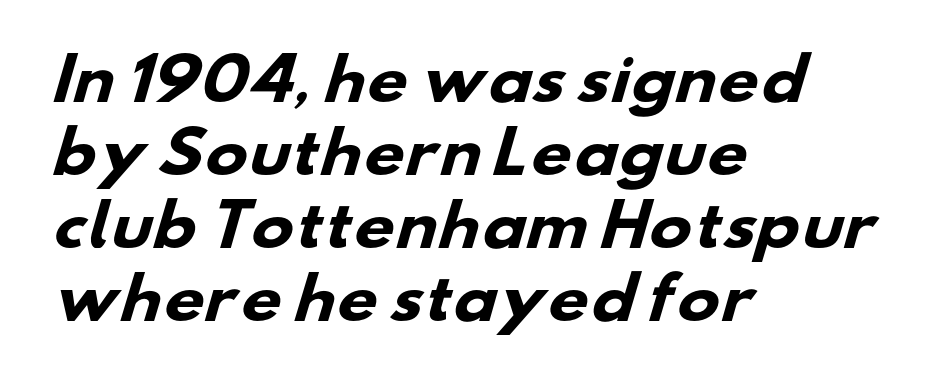
The glyphs are unaccompanied by any horizontal stroke below them. Check where the strokes stop: nothing finishes them off — pure sans. Heft: maximum for text — a bold. The passage shown is typed in a proportional face where columns would drift. Does the leading feel generous? No, just average. The rendering anchors every line to the left-hand side.
